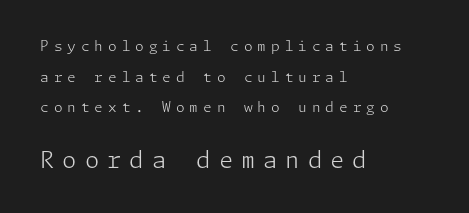
Q: Is the text bold? A: No.
Q: Is the text italic (slanted)? A: No, it is upright.
Q: Is the text underlined? A: No.
Q: How is the paragraph aligned? A: Left-aligned.
Q: Is the spacing between letters normal or unusually wide? A: Unusually wide.
Q: Is the spacing between lines tight, normal or loose? A: Loose.
Q: Which block of text is set in a larger size, the first (top) or the second (bottom)? A: The second (bottom) one.
